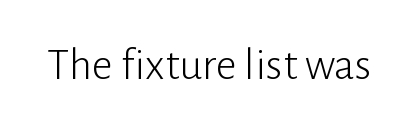
{"serif": "no", "italic": "no", "bold": "no", "weight": "light", "width": "normal", "stroke_contrast": "low", "x_height": "medium", "monospaced": "no", "underline": "no", "letter_spacing": "normal", "letter_spacing_em": 0.0, "glyph_px": 46}
